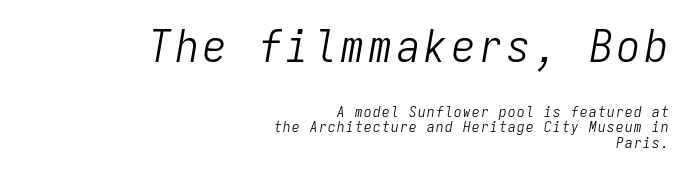
Has an underline been added? It has not. Each letter, wide or thin by design, is forced into the same width here. Of the two passages, the one on top uses the larger point size. Whoever set this chose condensed vertical rhythm over breathing room. A flush-right, rag-left setting is used for this passage.
